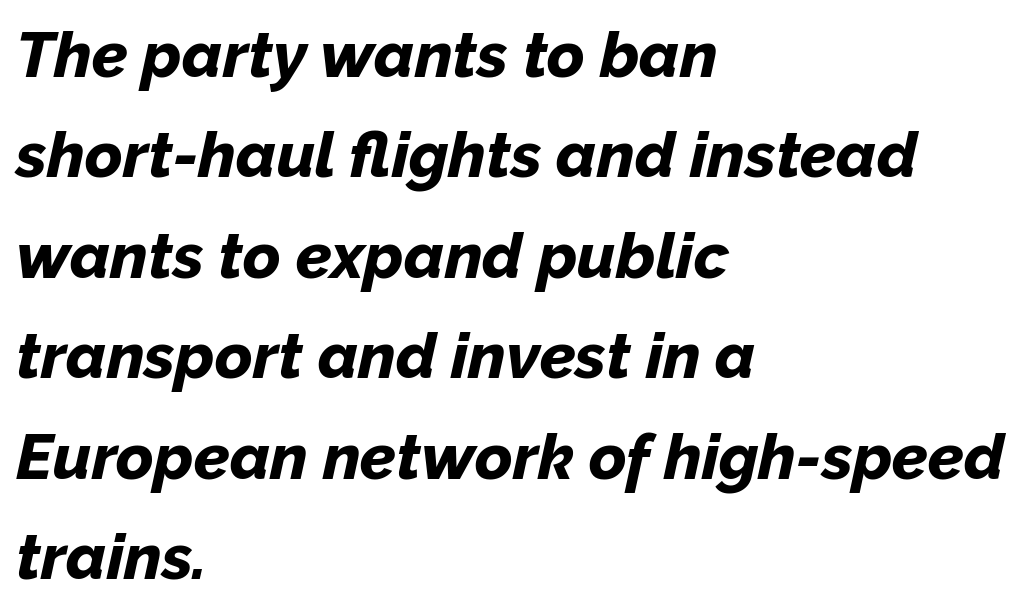
{"italic": "yes", "lean": "right", "slant_degrees": 12, "bold": "yes", "weight": "bold", "width": "normal", "stroke_contrast": "low", "x_height": "medium", "monospaced": "no", "underline": "no", "align": "left", "line_spacing": "normal", "line_spacing_ratio": 1.57, "letter_spacing": "normal", "letter_spacing_em": 0.0, "glyph_px": 64}
